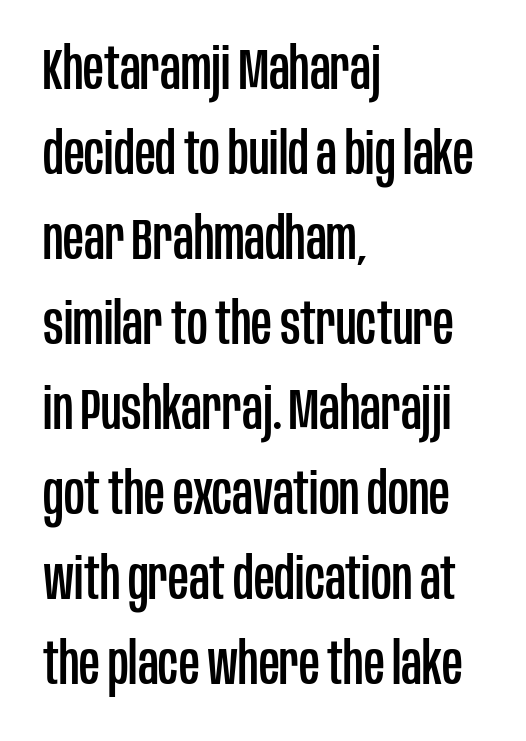
The image shows 57 px condensed sans-serif type, upright; set left-aligned, normal line spacing (1.49x), normal letter spacing, not underlined; low stroke contrast and a large x-height.
